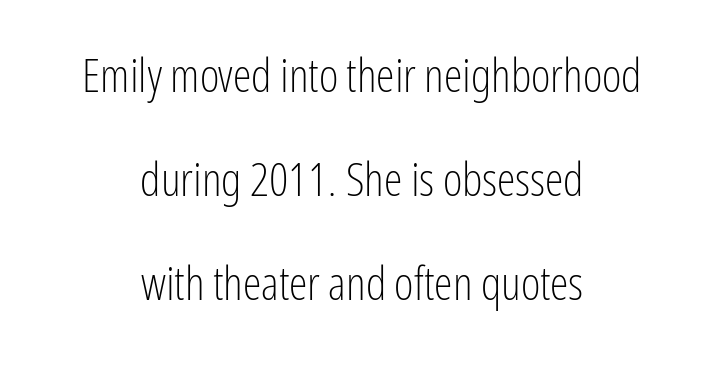
{"serif": "no", "italic": "no", "bold": "no", "weight": "light", "width": "condensed", "stroke_contrast": "low", "x_height": "medium", "monospaced": "no", "underline": "no", "align": "center", "line_spacing": "loose", "line_spacing_ratio": 2.21, "letter_spacing": "normal", "letter_spacing_em": 0.0, "glyph_px": 47}
